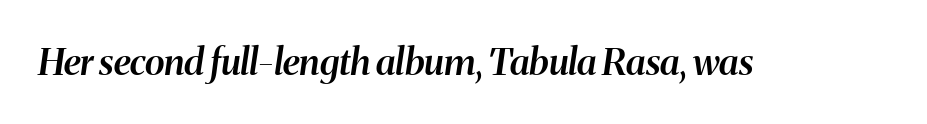
{"italic": "yes", "lean": "right", "slant_degrees": 8, "bold": "semi", "weight": "semibold", "width": "normal", "stroke_contrast": "medium", "x_height": "medium", "monospaced": "no", "underline": "no", "letter_spacing": "normal", "letter_spacing_em": 0.0, "glyph_px": 37}
